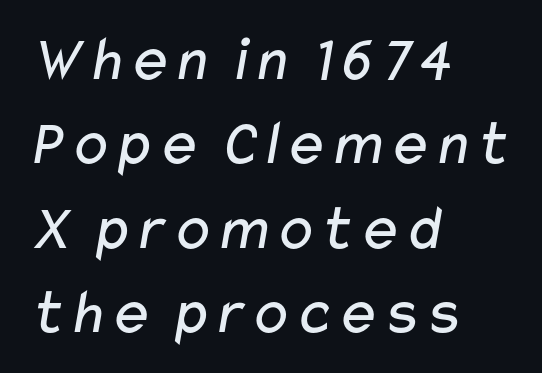
The image shows 65 px regular-weight, wide sans-serif type; set left-aligned, normal line spacing (1.3x), normal letter spacing, not underlined; low stroke contrast and a medium x-height.
